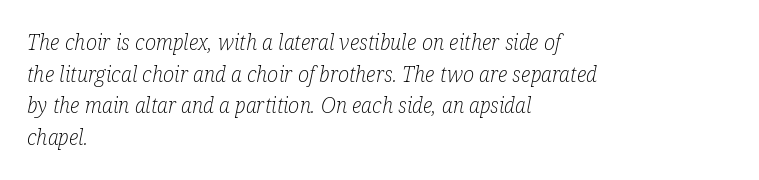
Q: Is the text bold? A: No.
Q: Is the text italic (slanted)? A: Yes, it leans right by about 12 degrees.
Q: Is the text underlined? A: No.
Q: How is the paragraph aligned? A: Left-aligned.
Q: Is the spacing between letters normal or unusually wide? A: Normal.
Q: Is the spacing between lines tight, normal or loose? A: Normal.
